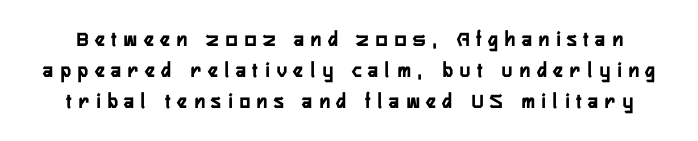
{"italic": "no", "bold": "yes", "underline": "no", "line_spacing": "normal", "line_spacing_ratio": 1.42, "letter_spacing": "wide", "letter_spacing_em": 0.32, "glyph_px": 22}
